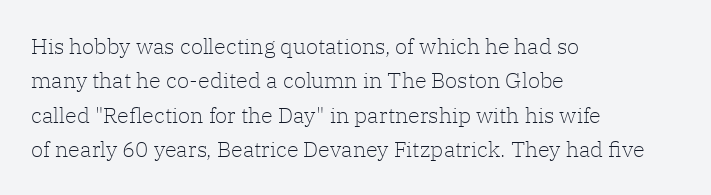
The image shows 22 px text type, upright; set left-aligned, normal line spacing (1.56x), normal letter spacing, not underlined.
